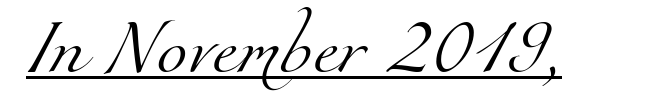
Q: Is the text bold? A: No.
Q: Is the typeface a serif or a sans-serif typeface? A: Serif.
Q: Is the text underlined? A: Yes.
Q: Is the spacing between letters normal or unusually wide? A: Normal.
Q: Width (condensed, normal, or wide)? A: Normal.
Q: Stroke contrast? A: Medium.
Q: x-height? A: Small.
Q: Monospaced? A: No.
